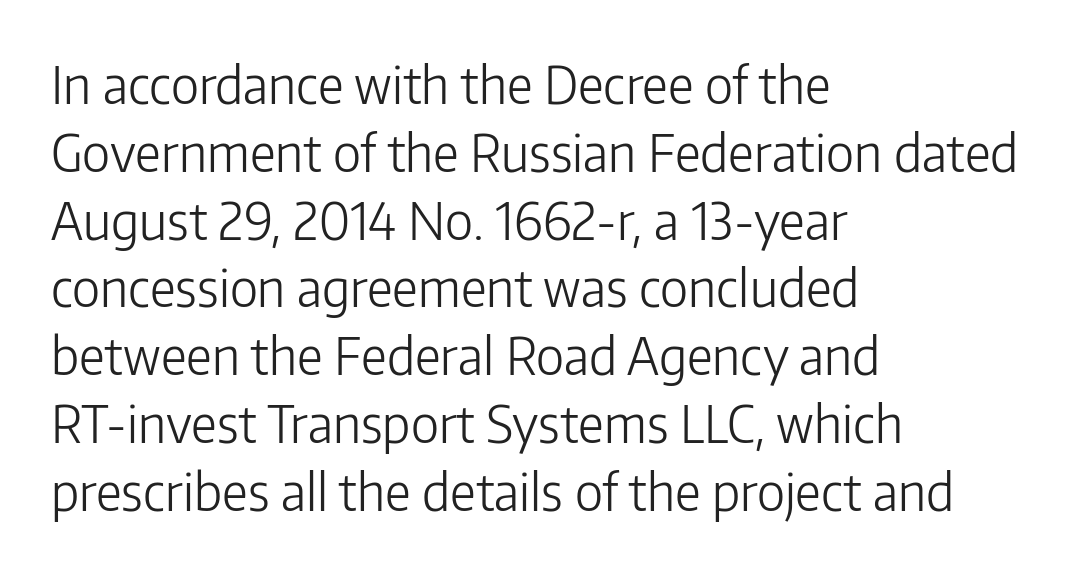
Q: Is the text bold? A: No.
Q: Is the text italic (slanted)? A: No, it is upright.
Q: Is the typeface a serif or a sans-serif typeface? A: Sans-serif.
Q: Is the text underlined? A: No.
Q: How is the paragraph aligned? A: Left-aligned.
Q: Is the spacing between letters normal or unusually wide? A: Normal.
Q: Is the spacing between lines tight, normal or loose? A: Normal.
Q: Width (condensed, normal, or wide)? A: Normal.
Q: Stroke contrast? A: Low.
Q: x-height? A: Medium.
Q: Monospaced? A: No.
